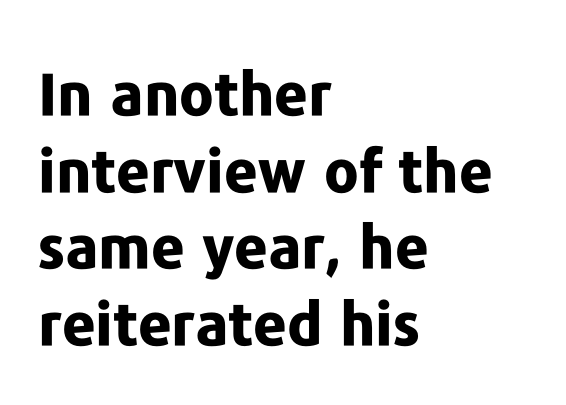
No italicization has been applied; the sample stays upright. Students, observe: this is what conventionally led text looks like. Horizontally, the lines are justified to the leading edge only. You can tell from the bare stems that sans-serif type was used. Think of a printed novel: that variable character pitch is what you see here. The zone under the glyphs is completely vacant.
